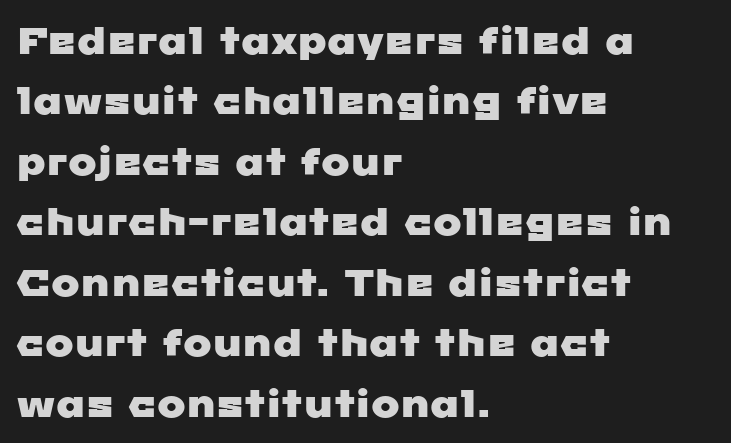
Q: Is the typeface a serif or a sans-serif typeface? A: Sans-serif.
Q: Is the text underlined? A: No.
Q: How is the paragraph aligned? A: Left-aligned.
Q: Is the spacing between letters normal or unusually wide? A: Normal.
Q: Is the spacing between lines tight, normal or loose? A: Normal.
Q: Width (condensed, normal, or wide)? A: Wide.
Q: Stroke contrast? A: Low.
Q: x-height? A: Medium.
Q: Monospaced? A: No.
